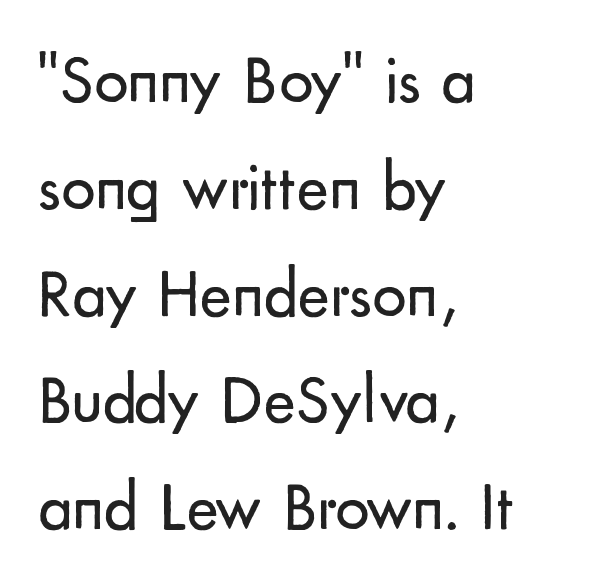
Q: Is the text bold? A: No.
Q: Is the text italic (slanted)? A: No, it is upright.
Q: Is the typeface a serif or a sans-serif typeface? A: Sans-serif.
Q: Is the text underlined? A: No.
Q: How is the paragraph aligned? A: Left-aligned.
Q: Is the spacing between letters normal or unusually wide? A: Normal.
Q: Is the spacing between lines tight, normal or loose? A: Normal.
Q: Width (condensed, normal, or wide)? A: Normal.
Q: Stroke contrast? A: Low.
Q: x-height? A: Small.
Q: Monospaced? A: No.
